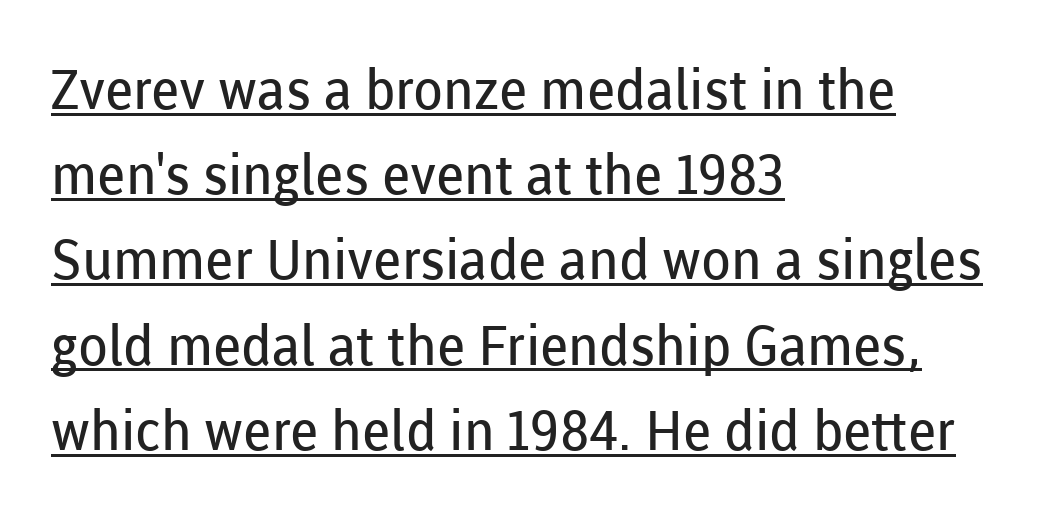
Q: Is the text bold? A: No.
Q: Is the text italic (slanted)? A: No, it is upright.
Q: Is the typeface a serif or a sans-serif typeface? A: Sans-serif.
Q: Is the text underlined? A: Yes.
Q: How is the paragraph aligned? A: Left-aligned.
Q: Is the spacing between letters normal or unusually wide? A: Normal.
Q: Is the spacing between lines tight, normal or loose? A: Normal.
Q: Width (condensed, normal, or wide)? A: Normal.
Q: Stroke contrast? A: Low.
Q: x-height? A: Medium.
Q: Monospaced? A: No.
